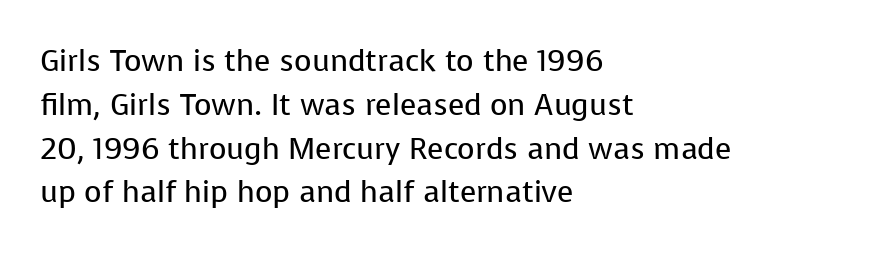
The image shows 30 px regular-weight sans-serif type, upright; set left-aligned, normal line spacing (1.46x), normal letter spacing, not underlined; low stroke contrast and a medium x-height.
